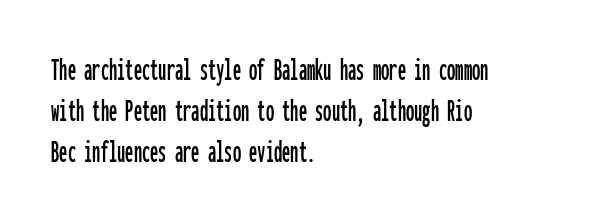
{"serif": "no", "italic": "no", "width": "condensed", "stroke_contrast": "low", "x_height": "medium", "monospaced": "yes", "underline": "no", "align": "left", "line_spacing_ratio": 1.24, "letter_spacing": "normal", "letter_spacing_em": 0.0, "glyph_px": 33}
